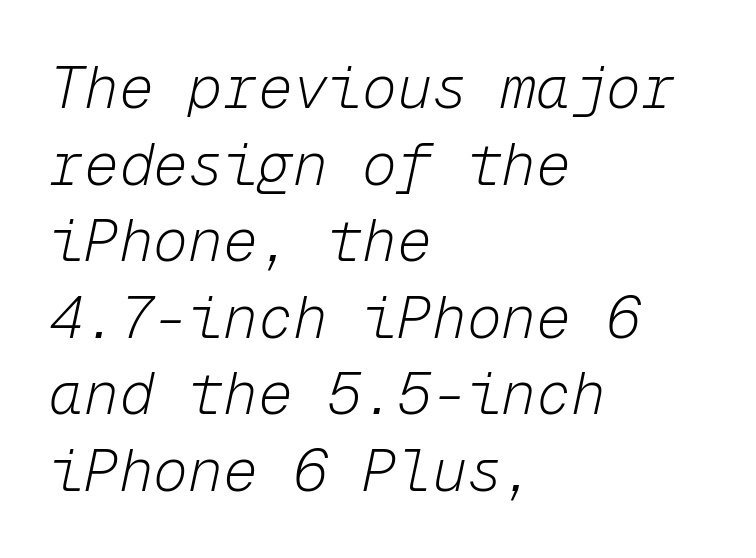
The text carries the slant typical of an italic or oblique font. Descenders are the only things crossing below the line. Leading: standard. Caption: multi-line text, flush left, ragged right.
